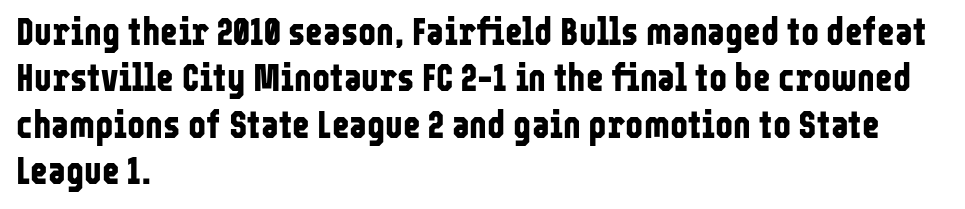
The compositor pushed each line to the left boundary. Beneath every word, the page is bare. What weight is shown? A full bold with thick strokes. The characters display no serif detailing; their extremities are plain. Tall strokes in this sample are plumb rather than angled. Here the designer chose a conventional face with non-uniform glyph widths.
